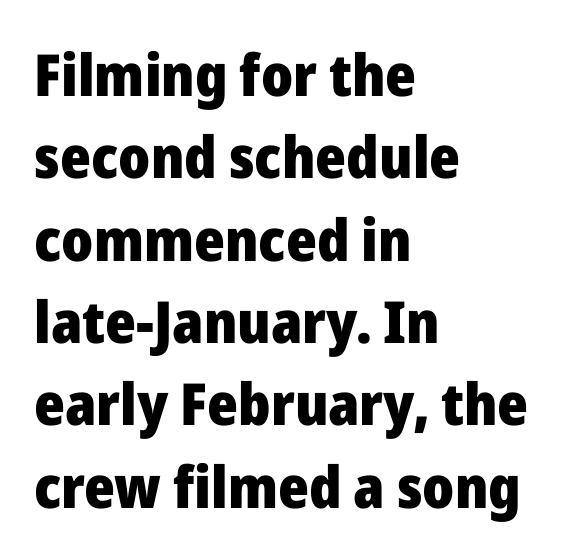
The image shows 58 px heavy sans-serif type, upright; set left-aligned, normal line spacing (1.42x), normal letter spacing, not underlined; low stroke contrast and a medium x-height.
